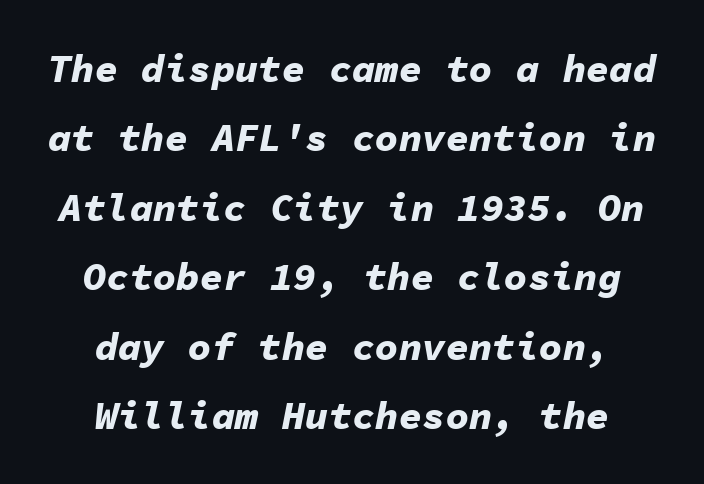
Q: Is the text bold? A: Yes.
Q: Is the text italic (slanted)? A: Yes, it leans right by about 11 degrees.
Q: Is the text underlined? A: No.
Q: How is the paragraph aligned? A: Centered.
Q: Is the spacing between letters normal or unusually wide? A: Normal.
Q: Width (condensed, normal, or wide)? A: Normal.
Q: Stroke contrast? A: Low.
Q: x-height? A: Medium.
Q: Monospaced? A: Yes.
